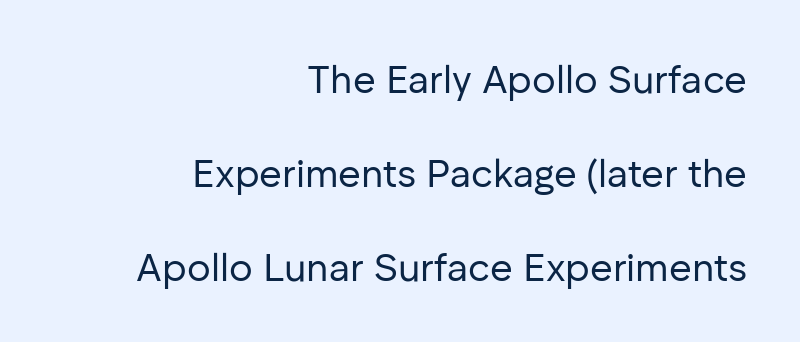
The image shows 39 px regular-weight sans-serif type, upright; set right-aligned, loose line spacing (2.41x), normal letter spacing, not underlined; low stroke contrast and a medium x-height.
